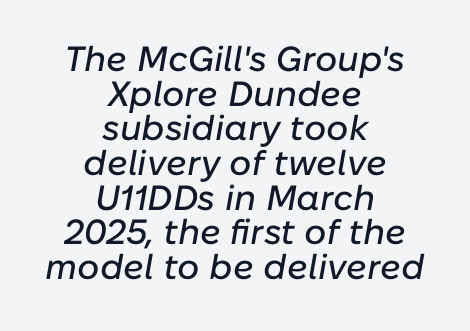
Q: Is the text italic (slanted)? A: Yes, it leans right by about 10 degrees.
Q: Is the text underlined? A: No.
Q: How is the paragraph aligned? A: Centered.
Q: Is the spacing between letters normal or unusually wide? A: Normal.
Q: Is the spacing between lines tight, normal or loose? A: Tight.
Q: Width (condensed, normal, or wide)? A: Normal.
Q: Stroke contrast? A: Low.
Q: x-height? A: Medium.
Q: Monospaced? A: No.
